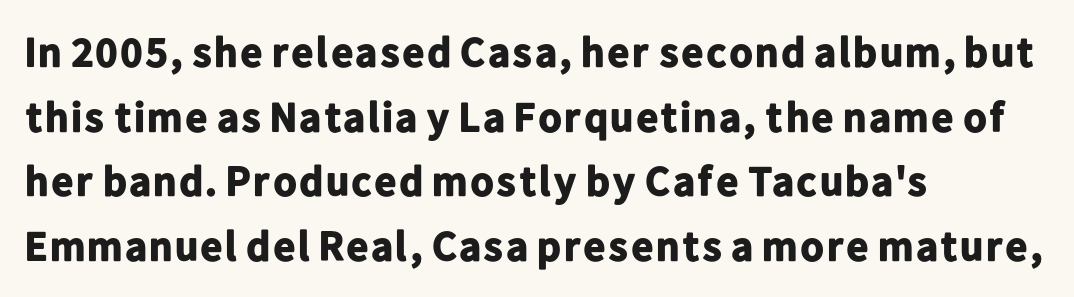
The image shows 42 px bold sans-serif type, upright; set left-aligned, normal line spacing (1.54x), normal letter spacing, not underlined; low stroke contrast and a medium x-height.
